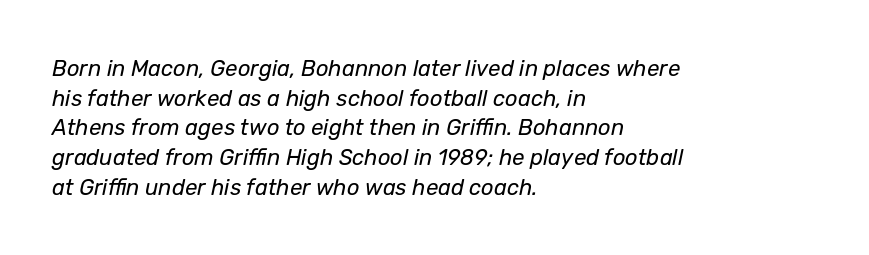
A normal amount of white space separates one row of letters from the next. Tracking here is standard; glyphs follow each other at the usual distance. Line starts are locked; line ends wander. Check under the words: just untouched page. Stroke mass is kept to a normal reading level or below. Would a proofreader flag this as italicized? Yes.
